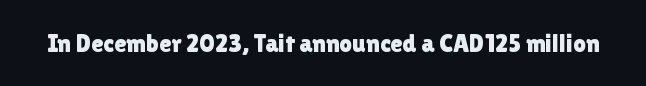
If you drew a line through each stem, it would be perfectly vertical. Characters follow at the spacing the type designer built in. The words here are not underlined.
